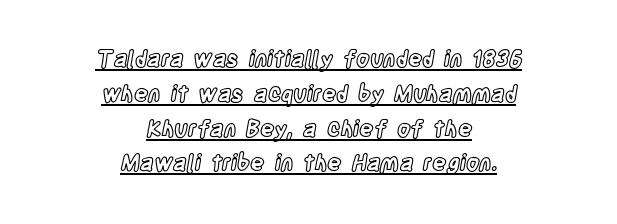
Q: Is the text italic (slanted)? A: Yes.
Q: Is the text underlined? A: Yes.
Q: How is the paragraph aligned? A: Centered.
Q: Is the spacing between letters normal or unusually wide? A: Normal.
Q: Is the spacing between lines tight, normal or loose? A: Normal.
